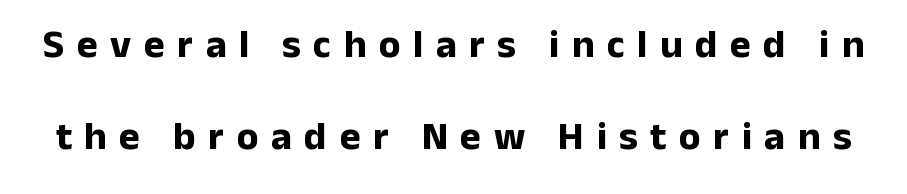
Q: Is the text bold? A: Yes.
Q: Is the text italic (slanted)? A: No, it is upright.
Q: Is the typeface a serif or a sans-serif typeface? A: Sans-serif.
Q: Is the text underlined? A: No.
Q: Is the spacing between letters normal or unusually wide? A: Unusually wide.
Q: Is the spacing between lines tight, normal or loose? A: Loose.
Q: Width (condensed, normal, or wide)? A: Normal.
Q: Stroke contrast? A: Low.
Q: x-height? A: Medium.
Q: Monospaced? A: No.
